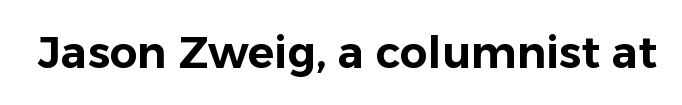
{"serif": "no", "italic": "no", "width": "normal", "stroke_contrast": "low", "x_height": "medium", "monospaced": "no", "underline": "no", "letter_spacing": "normal", "letter_spacing_em": 0.0, "glyph_px": 44}
